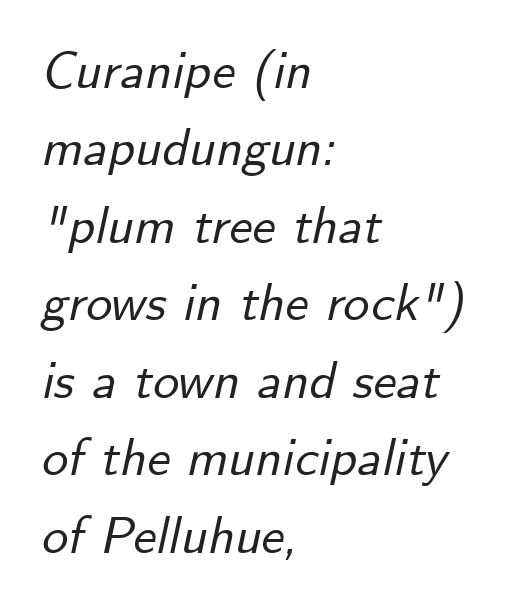
The image shows 52 px text type, italic (leaning right); set left-aligned, normal line spacing (1.49x), normal letter spacing, not underlined; low stroke contrast and a small x-height.
